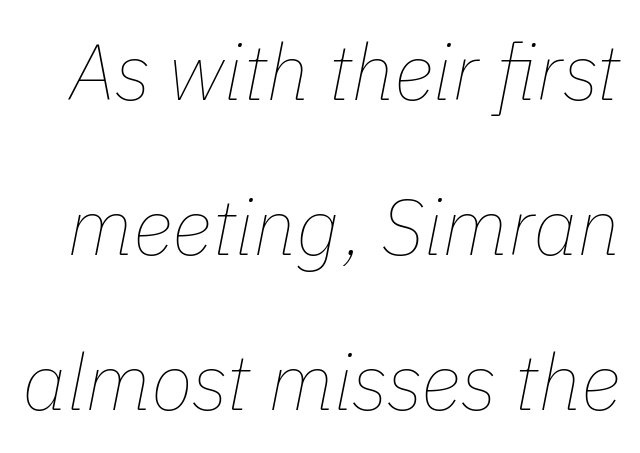
{"italic": "yes", "lean": "right", "slant_degrees": 11, "bold": "no", "weight": "thin", "width": "normal", "stroke_contrast": "low", "x_height": "medium", "monospaced": "no", "underline": "no", "line_spacing": "loose", "line_spacing_ratio": 1.99, "letter_spacing": "normal", "letter_spacing_em": 0.0, "glyph_px": 78}
